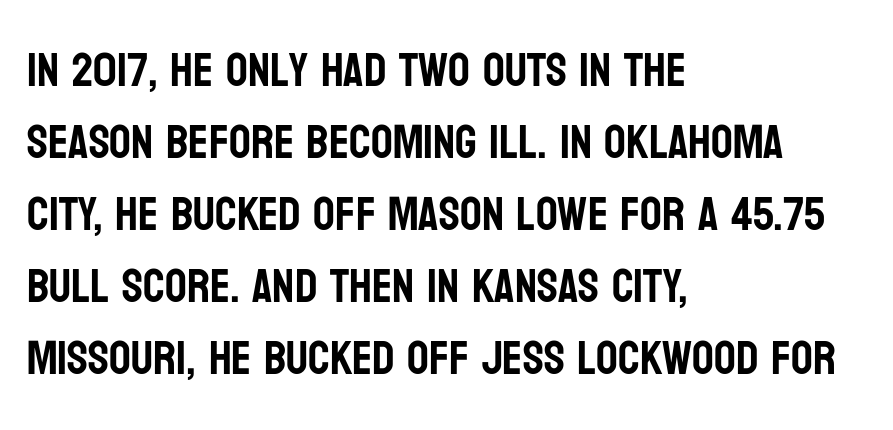
Does the lettering tilt? It doesn't — this is upright. This sample uses plain, unmodified letter spacing. No word sits above an underline. Regarding serifs, this sample does without them. Looks like regular typesetting: each glyph gets only the width it needs.
